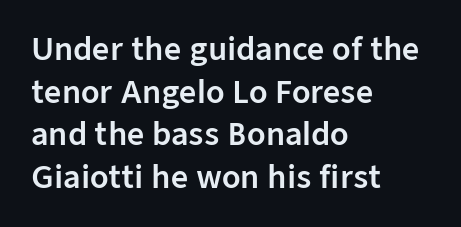
{"serif": "no", "italic": "no", "width": "normal", "stroke_contrast": "low", "x_height": "medium", "monospaced": "no", "underline": "no", "align": "left", "line_spacing": "normal", "line_spacing_ratio": 1.42, "letter_spacing": "normal", "letter_spacing_em": 0.0, "glyph_px": 30}
